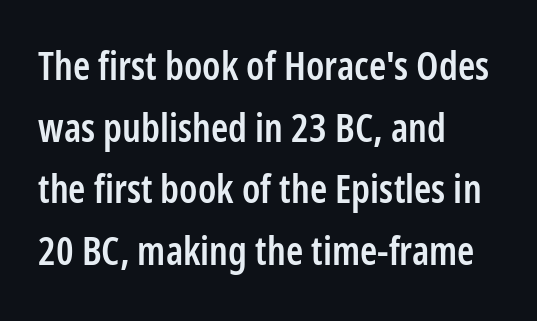
Q: Is the text bold? A: Semi-bold.
Q: Is the text italic (slanted)? A: No, it is upright.
Q: Is the typeface a serif or a sans-serif typeface? A: Sans-serif.
Q: Is the text underlined? A: No.
Q: How is the paragraph aligned? A: Left-aligned.
Q: Is the spacing between letters normal or unusually wide? A: Normal.
Q: Is the spacing between lines tight, normal or loose? A: Normal.
Q: Width (condensed, normal, or wide)? A: Condensed.
Q: Stroke contrast? A: Low.
Q: x-height? A: Medium.
Q: Monospaced? A: No.
